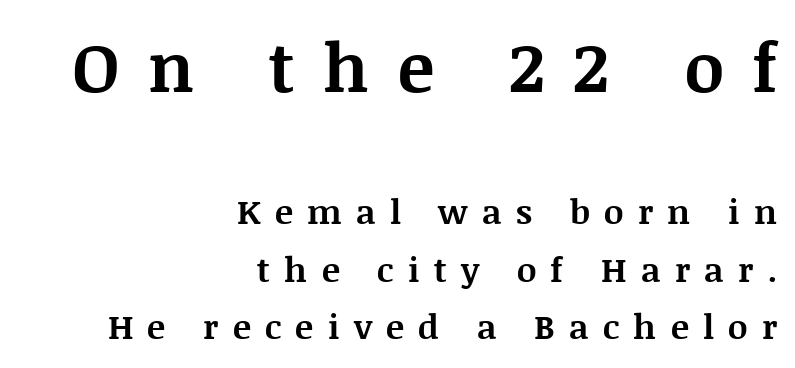
{"serif": "yes", "italic": "no", "bold": "yes", "weight": "bold", "width": "normal", "stroke_contrast": "medium", "x_height": "large", "monospaced": "no", "underline": "no", "align": "right", "line_spacing": "normal", "line_spacing_ratio": 1.69, "letter_spacing": "wide", "letter_spacing_em": 0.42, "larger_block": "first", "size_ratio": 2.0, "glyph_px": 68}
